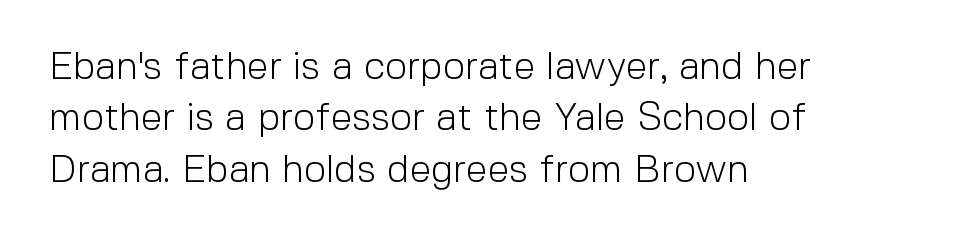
Q: Is the text bold? A: No.
Q: Is the text italic (slanted)? A: No, it is upright.
Q: Is the typeface a serif or a sans-serif typeface? A: Sans-serif.
Q: Is the text underlined? A: No.
Q: How is the paragraph aligned? A: Left-aligned.
Q: Is the spacing between letters normal or unusually wide? A: Normal.
Q: Is the spacing between lines tight, normal or loose? A: Normal.
Q: Width (condensed, normal, or wide)? A: Normal.
Q: x-height? A: Medium.
Q: Monospaced? A: No.
